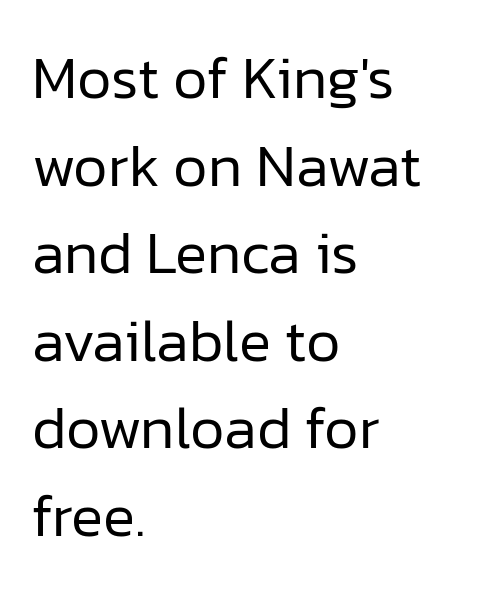
Any mark beneath the type? The region is blank. Ordinary non-slanted type is in use. Stroke terminals: plain, sans-serif. The weight tops out at a normal text grade. Every row of glyphs begins at an identical x-position on the left. The rendering uses a moderate line-height, typical for paragraphs.
